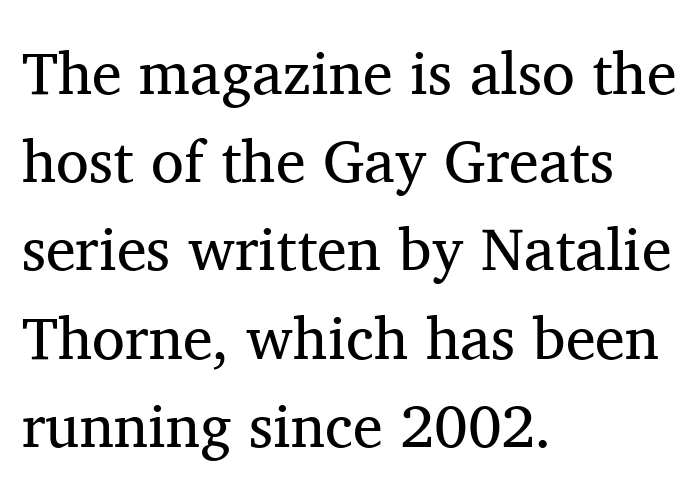
The image shows 60 px regular-weight serif type, upright; set left-aligned, normal line spacing (1.47x), normal letter spacing, not underlined; medium stroke contrast and a medium x-height.
